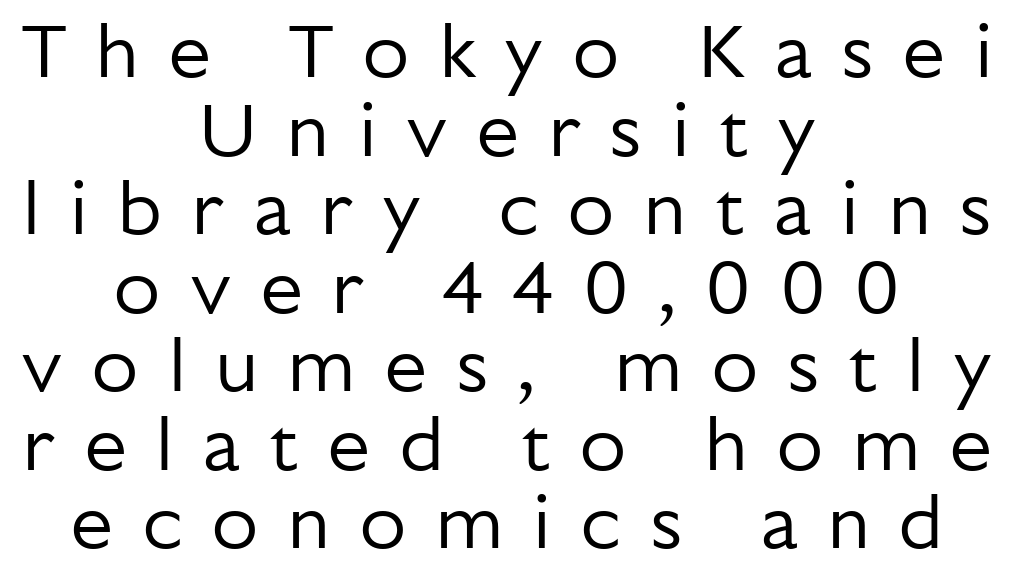
{"serif": "no", "italic": "no", "bold": "no", "weight": "regular", "width": "normal", "stroke_contrast": "low", "x_height": "medium", "monospaced": "no", "underline": "no", "align": "center", "line_spacing": "tight", "line_spacing_ratio": 1.02, "letter_spacing": "wide", "letter_spacing_em": 0.37, "glyph_px": 77}
